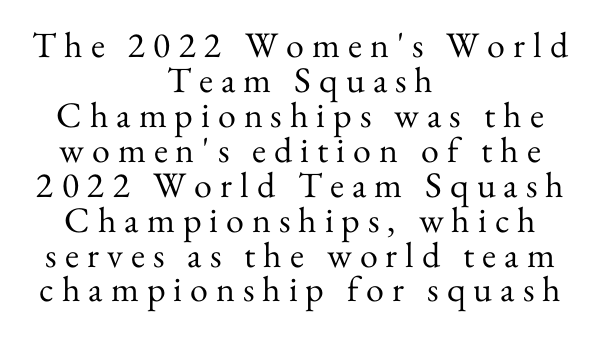
Q: Is the text bold? A: No.
Q: Is the text italic (slanted)? A: No, it is upright.
Q: Is the typeface a serif or a sans-serif typeface? A: Serif.
Q: Is the text underlined? A: No.
Q: How is the paragraph aligned? A: Centered.
Q: Is the spacing between letters normal or unusually wide? A: Unusually wide.
Q: Is the spacing between lines tight, normal or loose? A: Tight.
Q: Width (condensed, normal, or wide)? A: Normal.
Q: Stroke contrast? A: Medium.
Q: x-height? A: Small.
Q: Monospaced? A: No.
